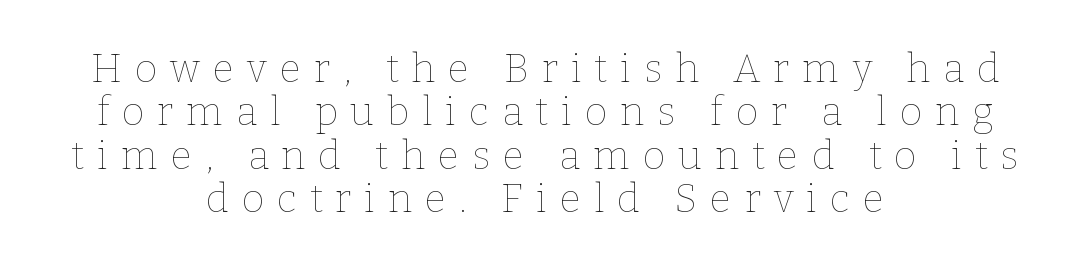
Q: Is the text bold? A: No.
Q: Is the text italic (slanted)? A: No, it is upright.
Q: Is the text underlined? A: No.
Q: How is the paragraph aligned? A: Centered.
Q: Is the spacing between letters normal or unusually wide? A: Unusually wide.
Q: Is the spacing between lines tight, normal or loose? A: Tight.
Q: Width (condensed, normal, or wide)? A: Normal.
Q: Stroke contrast? A: Low.
Q: x-height? A: Medium.
Q: Monospaced? A: No.
